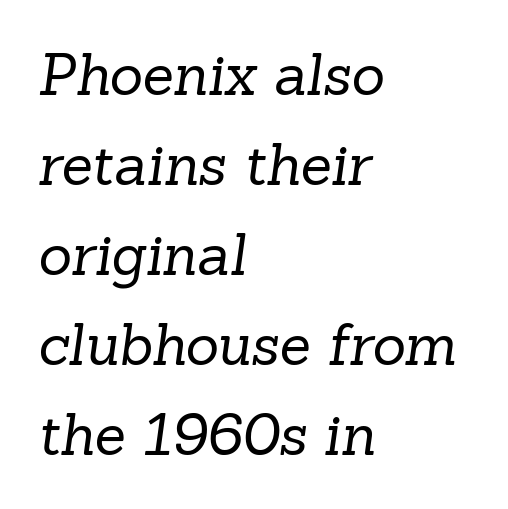
{"serif": "yes", "bold": "no", "weight": "regular", "width": "normal", "stroke_contrast": "low", "x_height": "medium", "monospaced": "no", "underline": "no", "align": "left", "line_spacing": "normal", "line_spacing_ratio": 1.58, "letter_spacing": "normal", "letter_spacing_em": 0.0, "glyph_px": 57}
